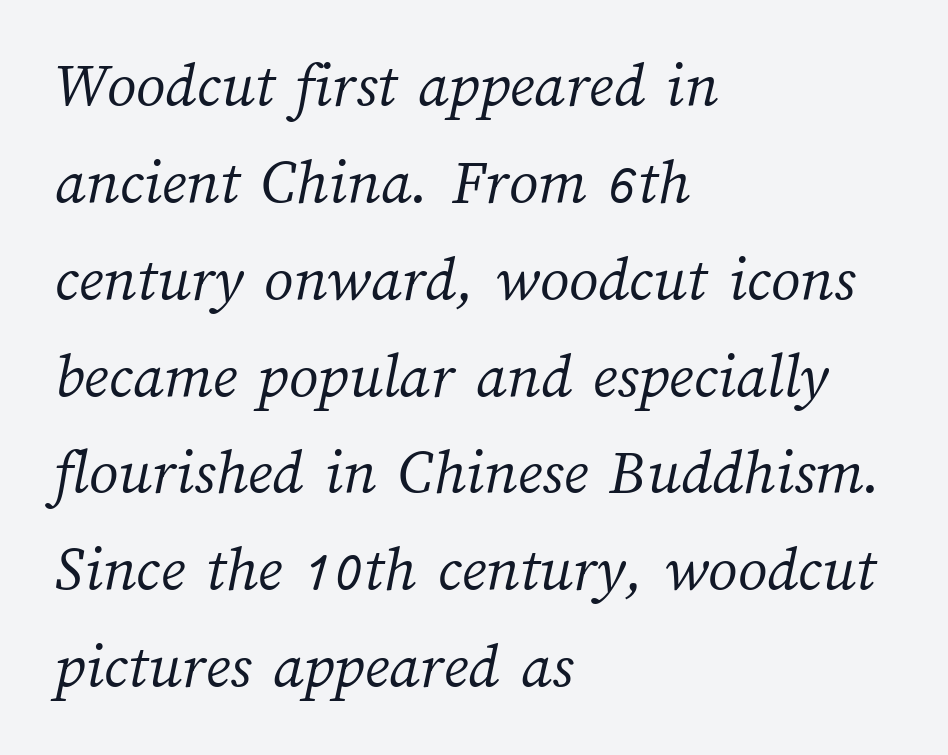
The image shows 65 px light type; set left-aligned, normal line spacing (1.49x), normal letter spacing, not underlined; medium stroke contrast and a medium x-height.
